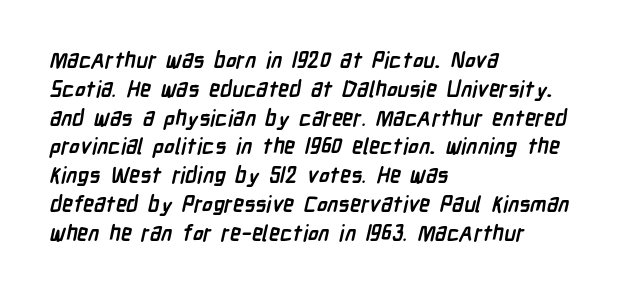
{"bold": "yes", "underline": "no", "align": "left", "line_spacing": "normal", "line_spacing_ratio": 1.31, "letter_spacing": "normal", "letter_spacing_em": 0.0, "glyph_px": 22}
